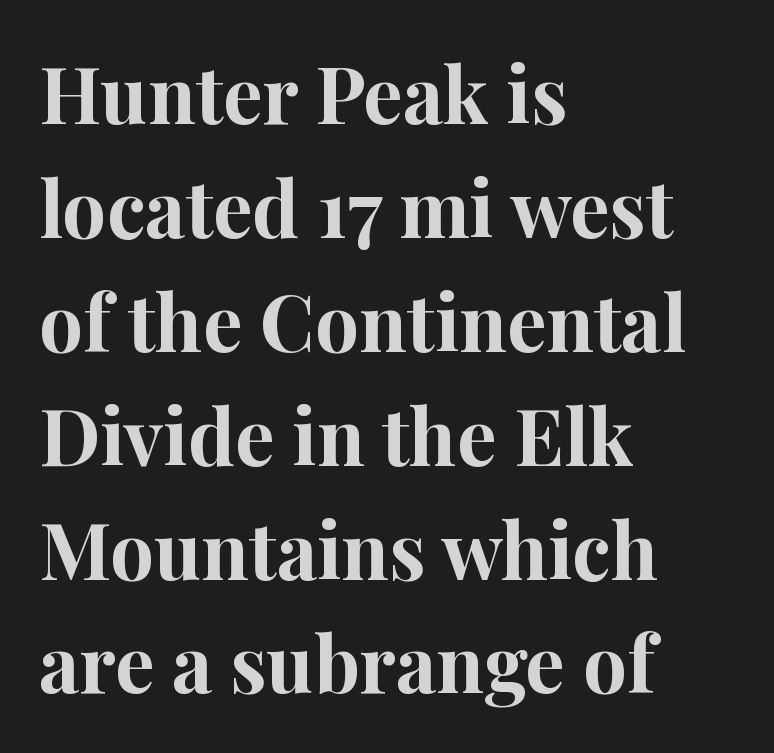
Q: Is the text bold? A: Yes.
Q: Is the text italic (slanted)? A: No, it is upright.
Q: Is the typeface a serif or a sans-serif typeface? A: Serif.
Q: Is the text underlined? A: No.
Q: How is the paragraph aligned? A: Left-aligned.
Q: Is the spacing between letters normal or unusually wide? A: Normal.
Q: Is the spacing between lines tight, normal or loose? A: Normal.
Q: Width (condensed, normal, or wide)? A: Normal.
Q: Stroke contrast? A: High.
Q: x-height? A: Medium.
Q: Monospaced? A: No.
